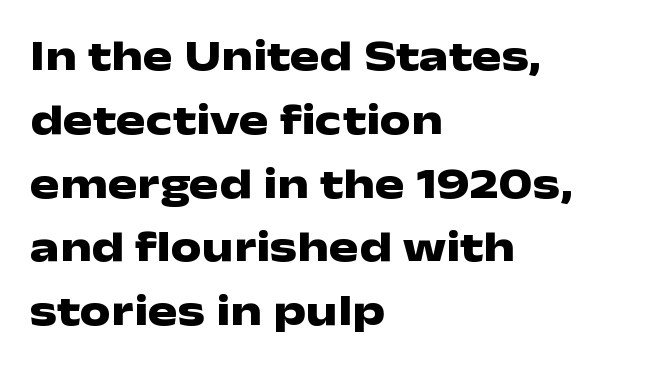
Q: Is the text bold? A: Yes.
Q: Is the text italic (slanted)? A: No, it is upright.
Q: Is the typeface a serif or a sans-serif typeface? A: Sans-serif.
Q: Is the text underlined? A: No.
Q: How is the paragraph aligned? A: Left-aligned.
Q: Is the spacing between letters normal or unusually wide? A: Normal.
Q: Is the spacing between lines tight, normal or loose? A: Normal.
Q: Width (condensed, normal, or wide)? A: Wide.
Q: Stroke contrast? A: Low.
Q: x-height? A: Medium.
Q: Monospaced? A: No.
